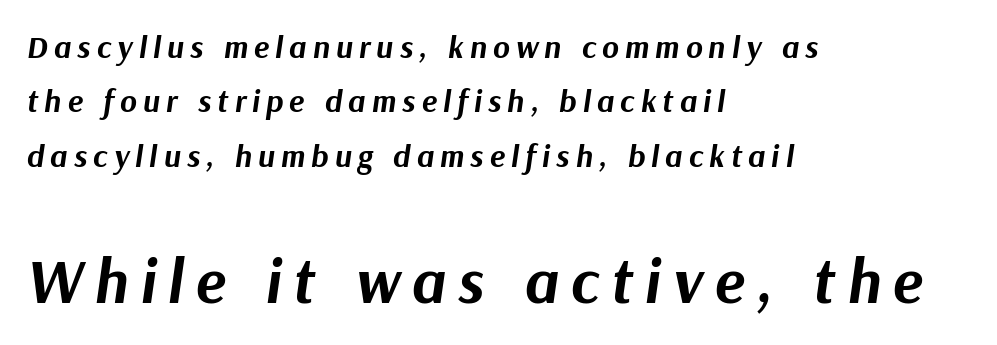
{"italic": "yes", "lean": "right", "slant_degrees": 9, "bold": "yes", "weight": "bold", "width": "normal", "stroke_contrast": "medium", "x_height": "medium", "monospaced": "no", "underline": "no", "align": "left", "line_spacing": "normal", "line_spacing_ratio": 1.7, "larger_block": "second", "size_ratio": 1.97, "glyph_px": 63}
